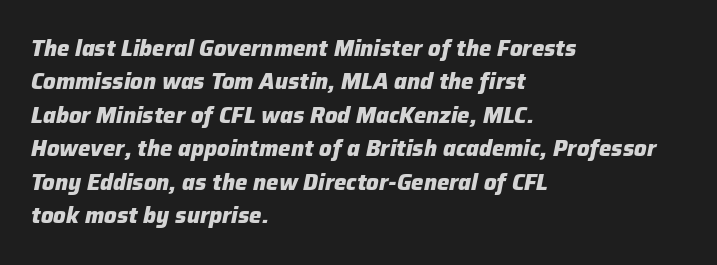
{"italic": "yes", "lean": "right", "slant_degrees": 12, "bold": "yes", "underline": "no", "align": "left", "line_spacing": "normal", "line_spacing_ratio": 1.52, "letter_spacing": "normal", "letter_spacing_em": 0.0, "glyph_px": 22}
